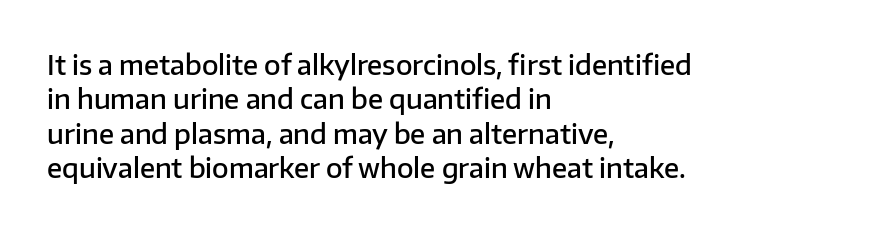
{"italic": "no", "bold": "semi", "underline": "no", "align": "left", "line_spacing": "normal", "line_spacing_ratio": 1.27, "letter_spacing": "normal", "letter_spacing_em": 0.0, "glyph_px": 27}
